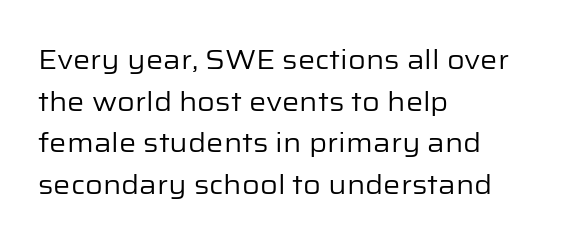
{"italic": "no", "bold": "no", "underline": "no", "align": "left", "line_spacing": "normal", "line_spacing_ratio": 1.54, "letter_spacing": "normal", "letter_spacing_em": 0.0, "glyph_px": 27}
